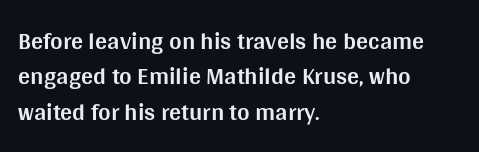
{"italic": "no", "bold": "yes", "underline": "no", "align": "left", "line_spacing": "normal", "line_spacing_ratio": 1.47, "letter_spacing": "normal", "letter_spacing_em": 0.0, "glyph_px": 24}
